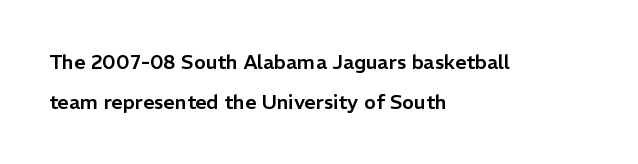
Q: Is the text italic (slanted)? A: No, it is upright.
Q: Is the text underlined? A: No.
Q: How is the paragraph aligned? A: Left-aligned.
Q: Is the spacing between letters normal or unusually wide? A: Normal.
Q: Is the spacing between lines tight, normal or loose? A: Loose.
